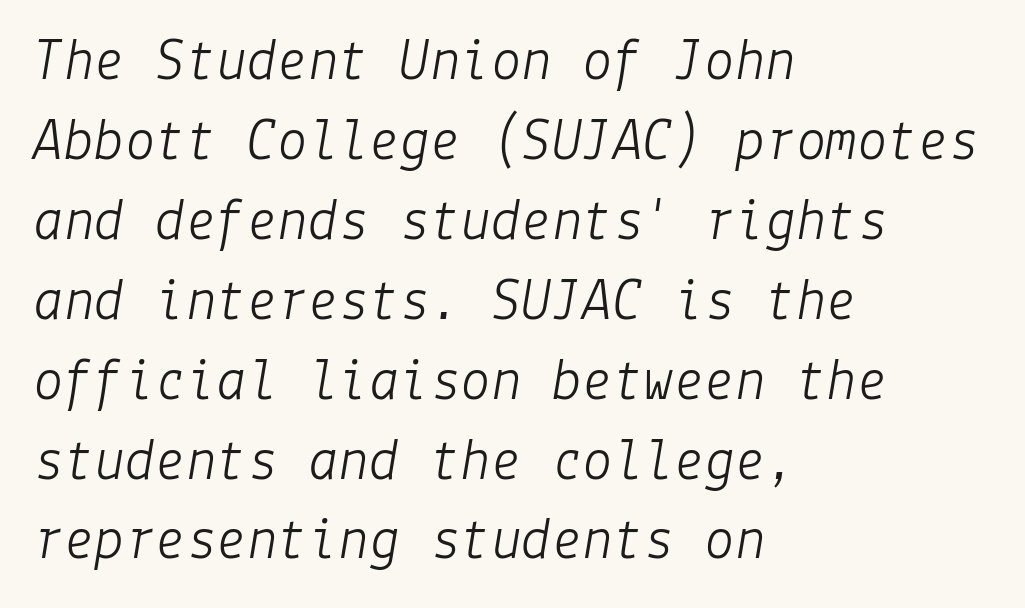
The image shows 61 px light type, italic (leaning right); set left-aligned, normal line spacing (1.31x), normal letter spacing, not underlined; low stroke contrast and a medium x-height.
